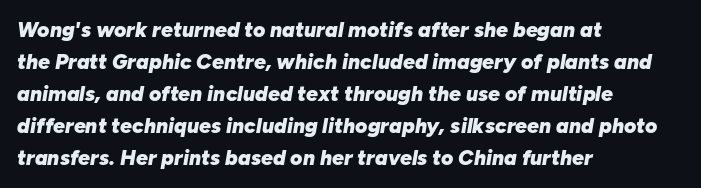
The image shows 21 px bold type, italic (leaning right); set left-aligned, normal line spacing (1.52x), normal letter spacing, not underlined.
